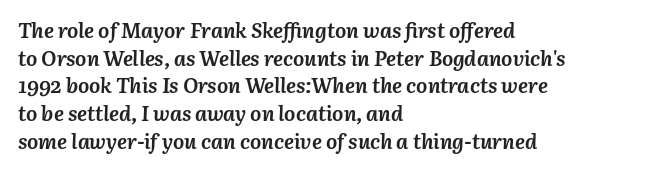
{"italic": "yes", "lean": "right", "slant_degrees": 3, "bold": "yes", "underline": "no", "align": "left", "line_spacing": "normal", "line_spacing_ratio": 1.32, "letter_spacing": "normal", "letter_spacing_em": 0.0, "glyph_px": 21}
